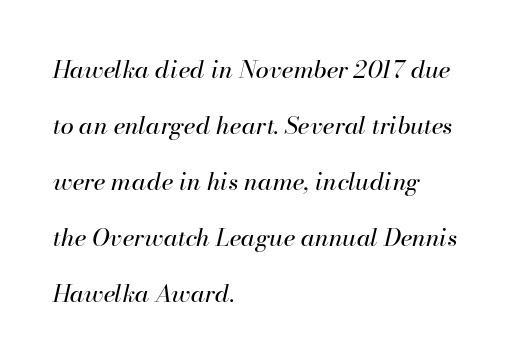
{"italic": "yes", "lean": "right", "slant_degrees": 13, "bold": "no", "underline": "no", "align": "left", "line_spacing": "loose", "line_spacing_ratio": 2.33, "letter_spacing": "normal", "letter_spacing_em": 0.0, "glyph_px": 24}
